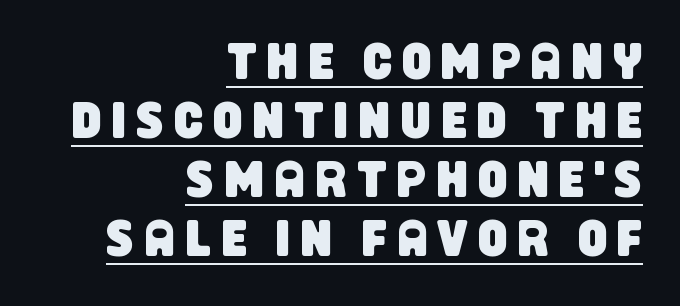
{"serif": "no", "width": "condensed", "stroke_contrast": "low", "x_height": "large", "monospaced": "no", "underline": "yes", "align": "right", "line_spacing_ratio": 1.16, "letter_spacing": "wide", "letter_spacing_em": 0.2, "glyph_px": 51}
